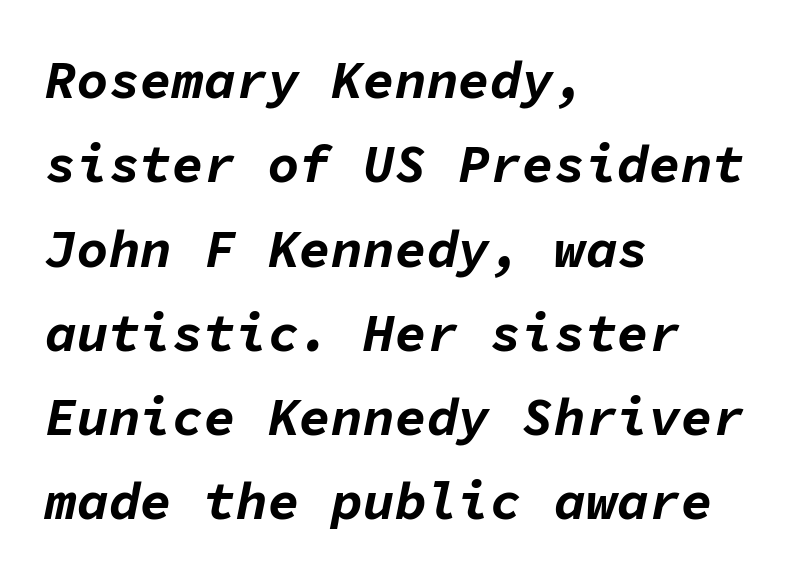
Spacing between characters is what you'd get straight out of the box. Successive baselines arrive at the customary interval. This sample has the even, mechanical cadence of fixed-width lettering. Descender tails drop into unmarked territory.
